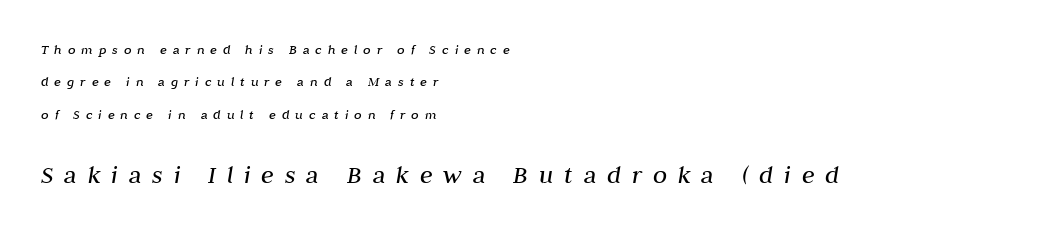
{"italic": "yes", "lean": "right", "slant_degrees": 10, "bold": "no", "underline": "no", "align": "left", "line_spacing": "loose", "line_spacing_ratio": 2.31, "letter_spacing": "wide", "letter_spacing_em": 0.42, "larger_block": "second", "size_ratio": 1.86, "glyph_px": 26}
